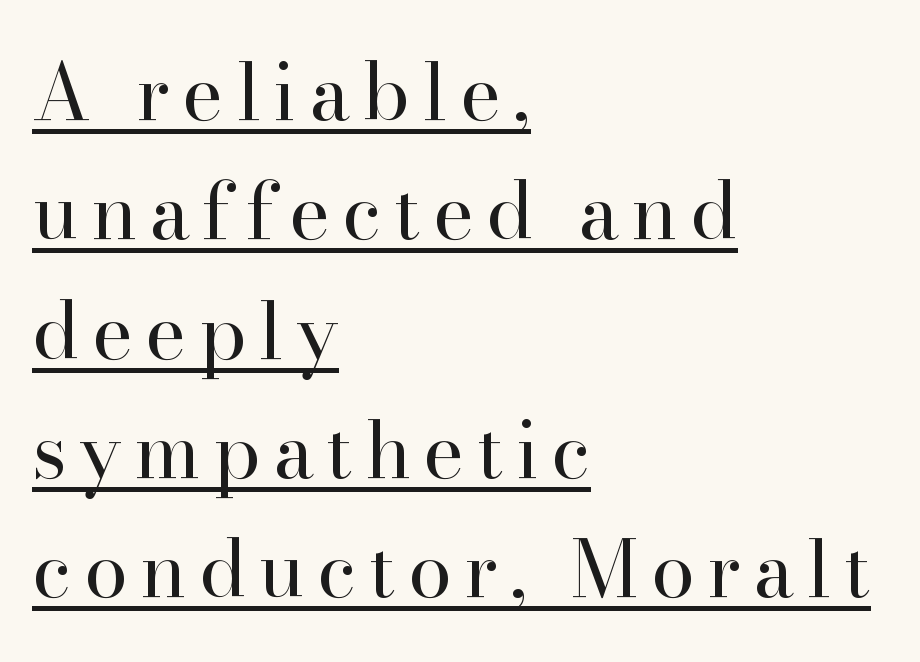
The image shows 78 px regular-weight serif type, upright; set left-aligned, normal line spacing (1.53x), underlined; high stroke contrast and a small x-height.
